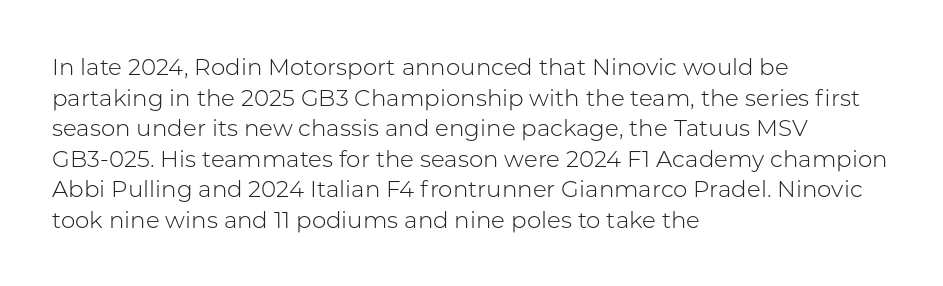
{"italic": "no", "bold": "no", "underline": "no", "align": "left", "line_spacing": "normal", "line_spacing_ratio": 1.33, "letter_spacing": "normal", "letter_spacing_em": 0.0, "glyph_px": 23}
